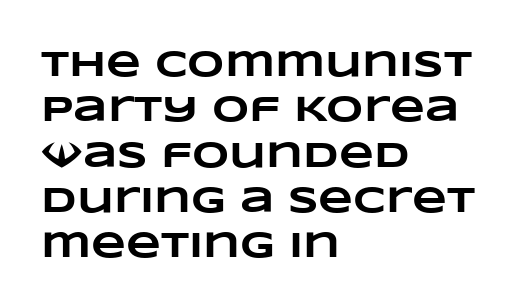
Q: Is the text bold? A: Yes.
Q: Is the text underlined? A: No.
Q: How is the paragraph aligned? A: Left-aligned.
Q: Is the spacing between letters normal or unusually wide? A: Normal.
Q: Is the spacing between lines tight, normal or loose? A: Normal.
Q: Width (condensed, normal, or wide)? A: Wide.
Q: Stroke contrast? A: Low.
Q: x-height? A: Large.
Q: Monospaced? A: No.
